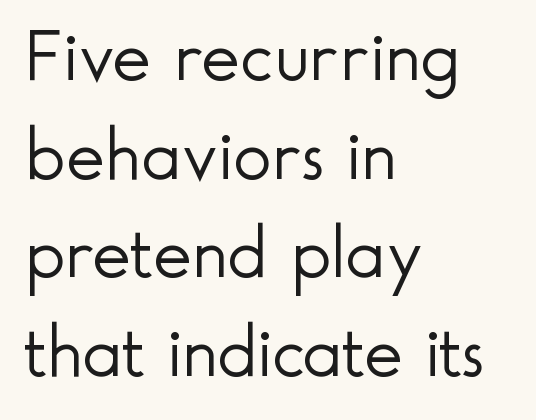
{"serif": "no", "italic": "no", "bold": "no", "weight": "light", "width": "normal", "x_height": "small", "monospaced": "no", "underline": "no", "align": "left", "line_spacing": "normal", "line_spacing_ratio": 1.35, "letter_spacing": "normal", "letter_spacing_em": 0.0, "glyph_px": 73}
